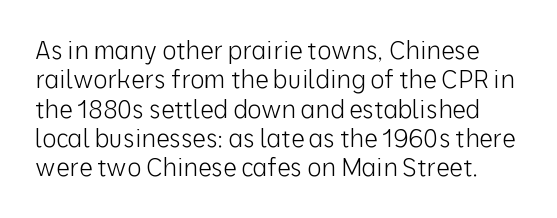
Q: Is the text bold? A: No.
Q: Is the text italic (slanted)? A: No, it is upright.
Q: Is the text underlined? A: No.
Q: Is the spacing between letters normal or unusually wide? A: Normal.
